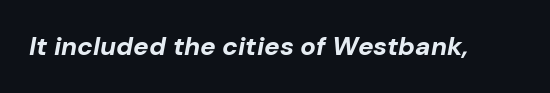
{"italic": "yes", "lean": "right", "slant_degrees": 10, "bold": "yes", "underline": "no", "letter_spacing": "normal", "letter_spacing_em": 0.0, "glyph_px": 26}
